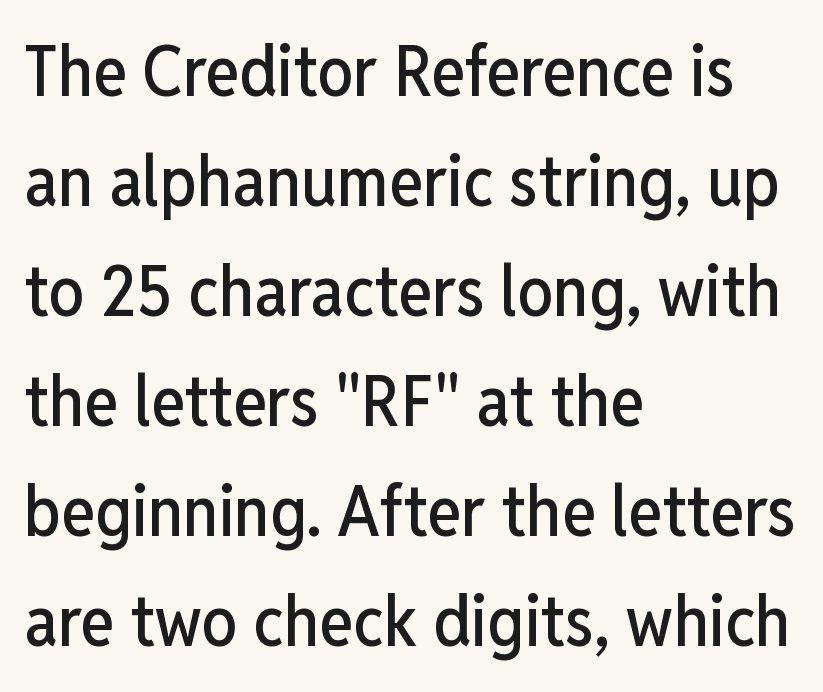
The image shows 71 px condensed sans-serif type, upright; set left-aligned, normal line spacing (1.55x), normal letter spacing, not underlined; low stroke contrast and a medium x-height.
